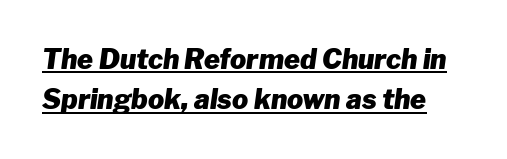
{"italic": "yes", "lean": "right", "slant_degrees": 8, "bold": "yes", "underline": "yes", "line_spacing": "normal", "line_spacing_ratio": 1.49, "letter_spacing": "normal", "letter_spacing_em": 0.0, "glyph_px": 27}
